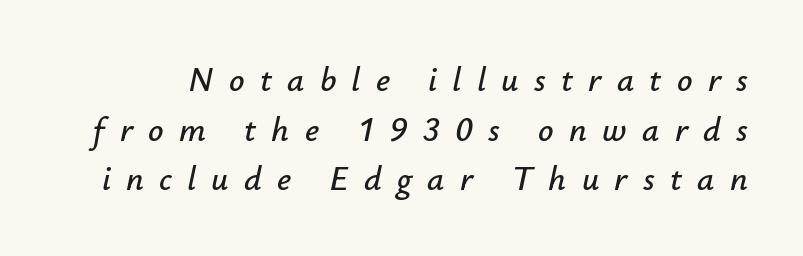
Compared with typical body copy, the letter spacing here is much looser. Horizontal bands of white between lines are of average thickness. The passage shown is not underscored anywhere. The rendering uses natural spacing where letterforms have individual widths.
